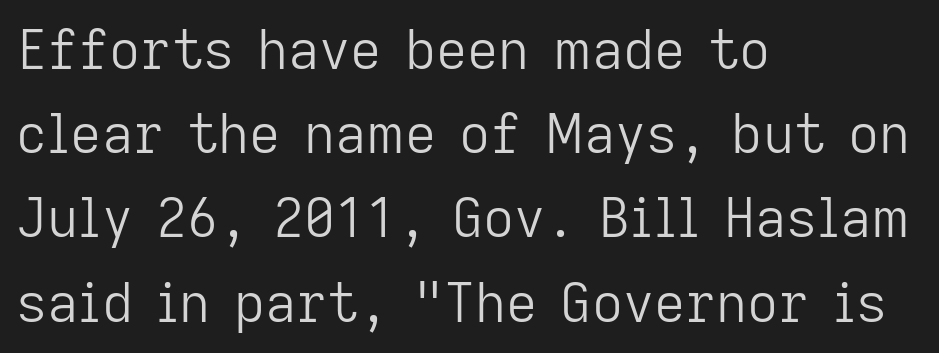
Q: Is the text bold? A: No.
Q: Is the text italic (slanted)? A: No, it is upright.
Q: Is the typeface a serif or a sans-serif typeface? A: Sans-serif.
Q: Is the text underlined? A: No.
Q: How is the paragraph aligned? A: Left-aligned.
Q: Is the spacing between letters normal or unusually wide? A: Normal.
Q: Is the spacing between lines tight, normal or loose? A: Normal.
Q: Width (condensed, normal, or wide)? A: Normal.
Q: Stroke contrast? A: Low.
Q: x-height? A: Medium.
Q: Monospaced? A: No.
